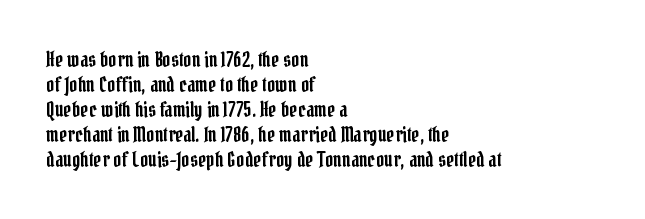
Q: Is the text italic (slanted)? A: No, it is upright.
Q: Is the text underlined? A: No.
Q: How is the paragraph aligned? A: Left-aligned.
Q: Is the spacing between letters normal or unusually wide? A: Normal.
Q: Is the spacing between lines tight, normal or loose? A: Normal.
